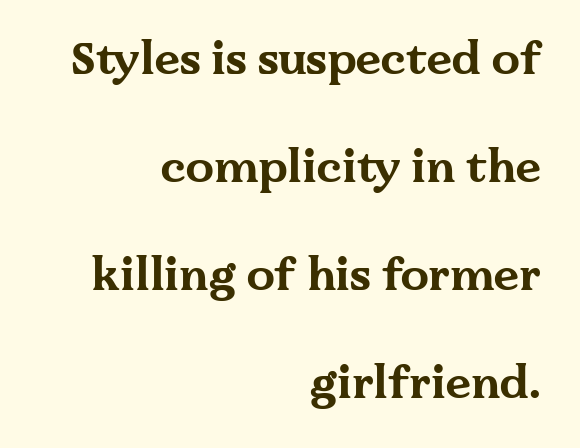
Note the varied advance widths — an 'i' is clearly narrower than an 'm'. Short and long lines alike share a common ending point at right. Loosely led — the rows are spread out. Tracking value appears to be zero — textbook default spacing. A roman cut, with each character standing at attention. Typesetter's note: full bold, strokes at maximum text heaviness.
